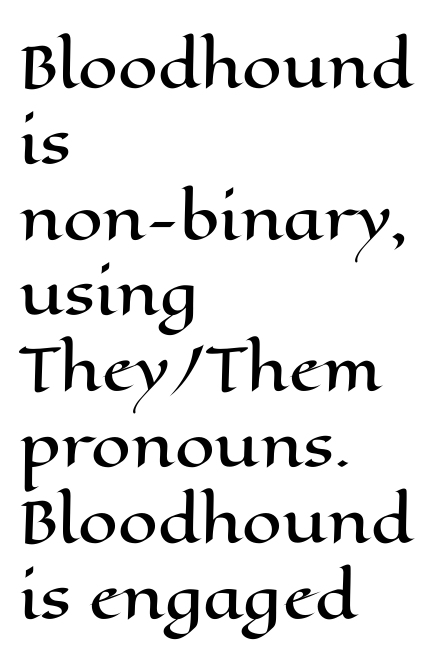
The face used here is proportionally spaced, like ordinary book or web type. Rendered with straight, roman letterforms. Rule under the text: the space is simply empty. Each line starts at the same left margin while the right side varies. Whoever set this chose a conventional vertical rhythm.
